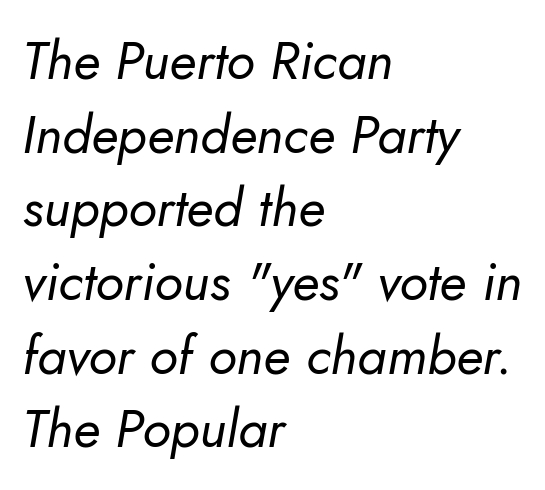
The image shows 53 px regular-weight type, italic (leaning right); set left-aligned, normal line spacing (1.39x), normal letter spacing, not underlined; low stroke contrast and a small x-height.
